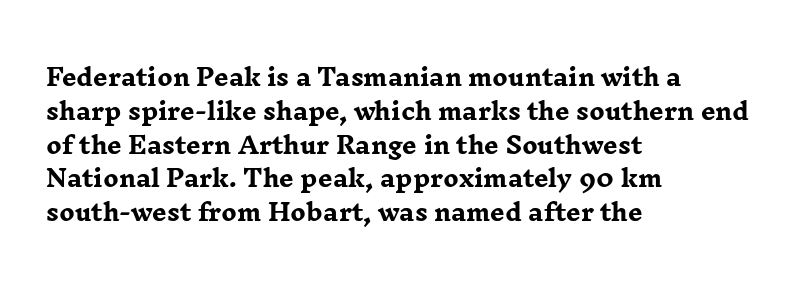
The image shows 23 px bold type, upright; set left-aligned, normal line spacing (1.47x), normal letter spacing, not underlined.
